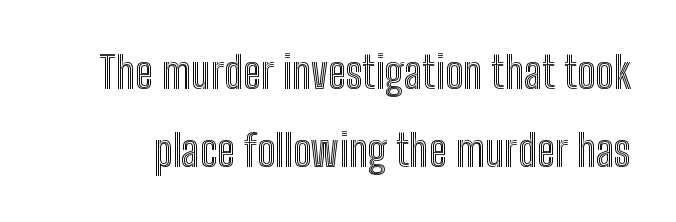
{"italic": "no", "width": "condensed", "x_height": "medium", "monospaced": "no", "underline": "no", "line_spacing_ratio": 1.77, "letter_spacing": "normal", "letter_spacing_em": 0.0, "glyph_px": 44}
